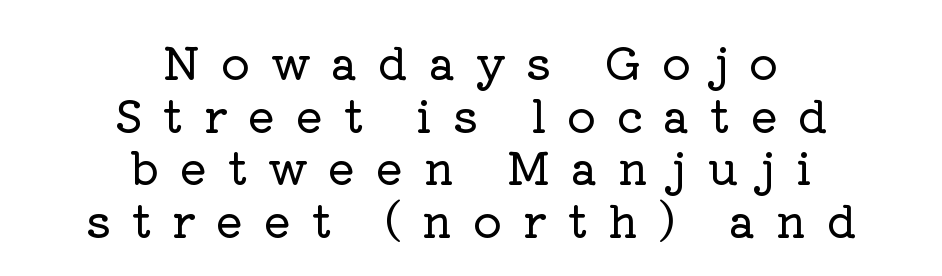
Q: Is the text italic (slanted)? A: No, it is upright.
Q: Is the typeface a serif or a sans-serif typeface? A: Serif.
Q: Is the text underlined? A: No.
Q: How is the paragraph aligned? A: Centered.
Q: Is the spacing between letters normal or unusually wide? A: Unusually wide.
Q: Width (condensed, normal, or wide)? A: Normal.
Q: Stroke contrast? A: Low.
Q: x-height? A: Medium.
Q: Monospaced? A: No.
